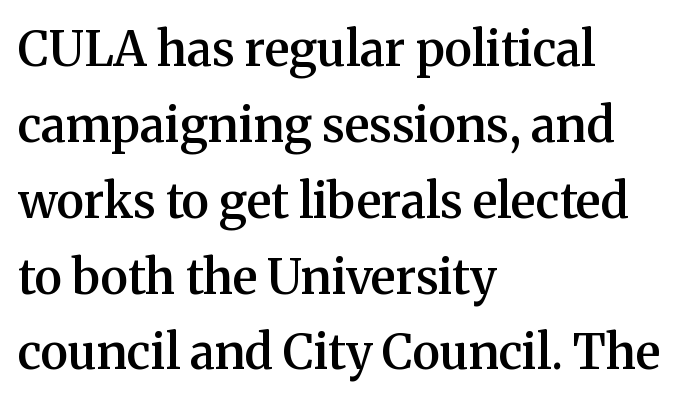
The setting favours the left margin, as ordinary paragraphs usually do. Posture: straight, roman, zero tilt. The glyphs have the mass of a demibold cut, below bold. No extra tracking has been applied to these lines. Words float on clear page, feet unadorned. Small tapered or slab feet sit at the stroke ends, so this counts as serif.
